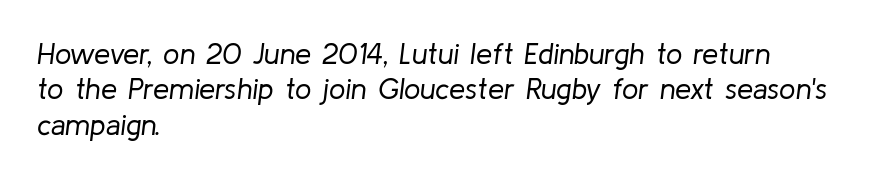
The weight tops out at a normal text grade. If you drew a line through each stem, it would be angled. The specimen omits any rule beneath the text block's lines. Observe the ordinary spacing: letters are neighbours, not strangers. Typeset ragged right — the left edge is the straight one. Varying glyph widths throughout — classic text-font behaviour.
